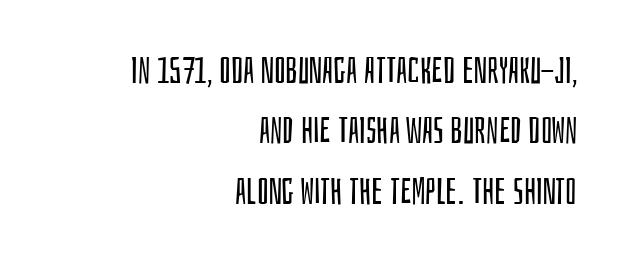
Inter-character spacing is left at the font's built-in metrics. Normally led — the rows are evenly, conventionally spaced. Every character sits straight up, as roman type does. Looks like regular typesetting: each glyph gets only the width it needs. No word sits above an underline. The typesetter chose a ragged-left arrangement here.
